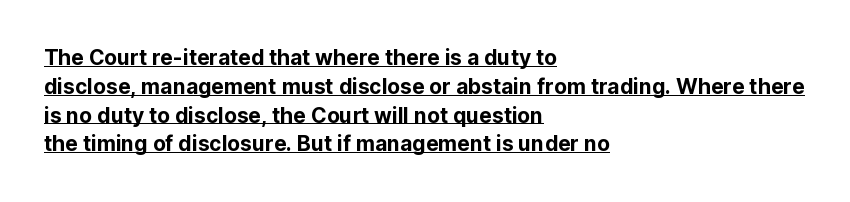
{"italic": "no", "underline": "yes", "align": "left", "line_spacing": "normal", "line_spacing_ratio": 1.37, "letter_spacing": "normal", "letter_spacing_em": 0.0, "glyph_px": 21}
